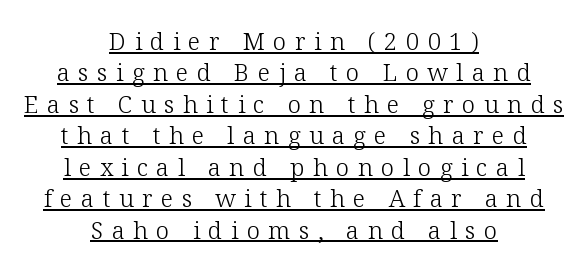
{"italic": "no", "bold": "no", "underline": "yes", "align": "center", "line_spacing": "normal", "line_spacing_ratio": 1.31, "letter_spacing": "wide", "letter_spacing_em": 0.35, "glyph_px": 24}
